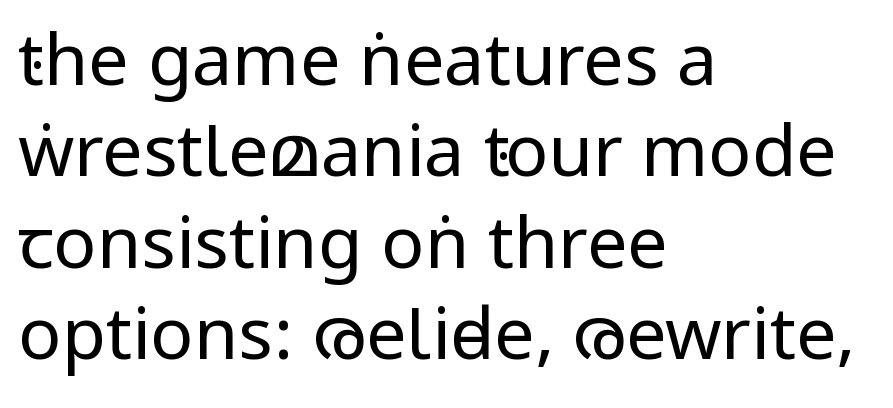
The image shows 72 px regular-weight, condensed sans-serif type, upright; set left-aligned, normal line spacing (1.27x), normal letter spacing, not underlined; low stroke contrast and a large x-height.
